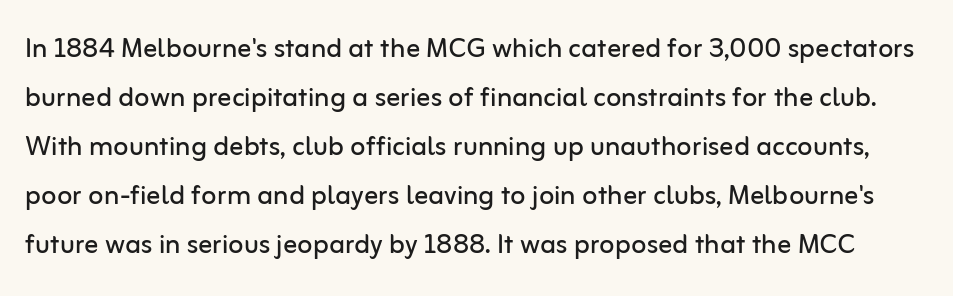
The image shows 35 px regular-weight sans-serif type, upright; set normal line spacing (1.4x), normal letter spacing, not underlined; low stroke contrast and a medium x-height.
